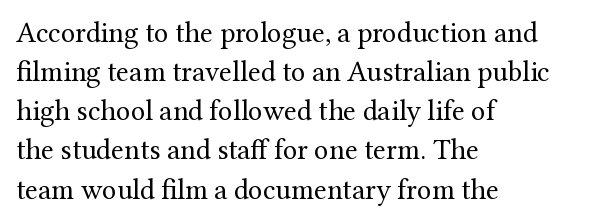
Q: Is the text bold? A: No.
Q: Is the text italic (slanted)? A: No, it is upright.
Q: Is the typeface a serif or a sans-serif typeface? A: Serif.
Q: Is the text underlined? A: No.
Q: How is the paragraph aligned? A: Left-aligned.
Q: Is the spacing between letters normal or unusually wide? A: Normal.
Q: Is the spacing between lines tight, normal or loose? A: Normal.
Q: Width (condensed, normal, or wide)? A: Normal.
Q: Stroke contrast? A: Medium.
Q: x-height? A: Medium.
Q: Monospaced? A: No.
